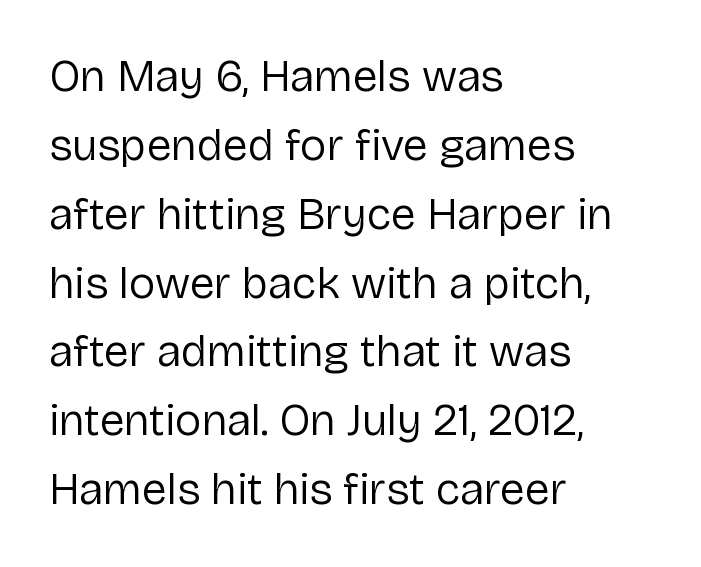
The image shows 45 px regular-weight sans-serif type, upright; set left-aligned, normal line spacing (1.53x), normal letter spacing, not underlined; low stroke contrast and a medium x-height.
